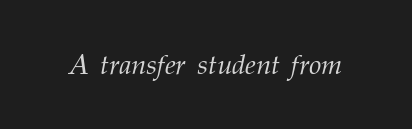
Q: Is the text bold? A: No.
Q: Is the text italic (slanted)? A: Yes, it leans right by about 12 degrees.
Q: Is the typeface a serif or a sans-serif typeface? A: Serif.
Q: Is the text underlined? A: No.
Q: Is the spacing between letters normal or unusually wide? A: Normal.
Q: Width (condensed, normal, or wide)? A: Normal.
Q: Stroke contrast? A: Medium.
Q: x-height? A: Medium.
Q: Monospaced? A: No.
